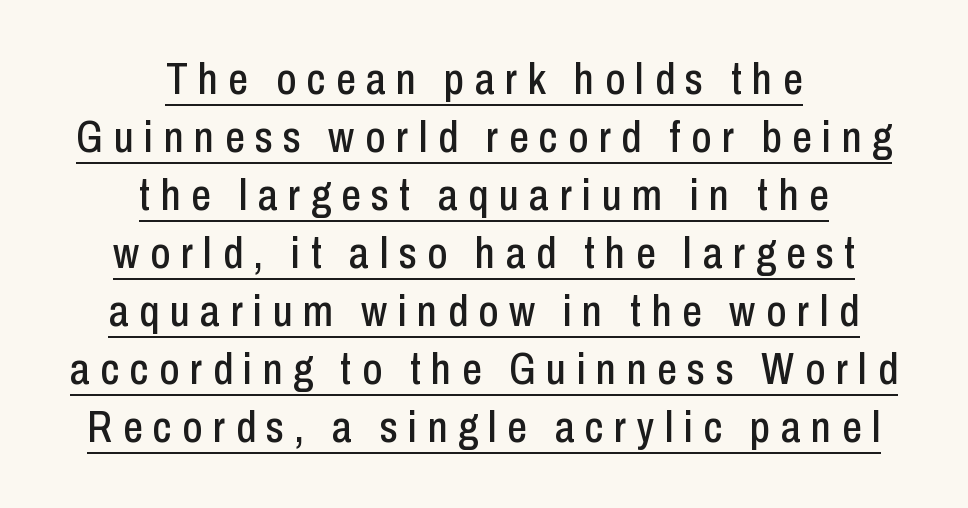
Nope, no serifs anywhere on these letters. Looks like someone drew a line under every word here. Spacing between characters has been opened up far beyond the box default. Every stem runs plumb, perpendicular to the baseline. Spacing verdict: proportional, widths tailored to each character. Students, observe: this is what conventionally led text looks like.
